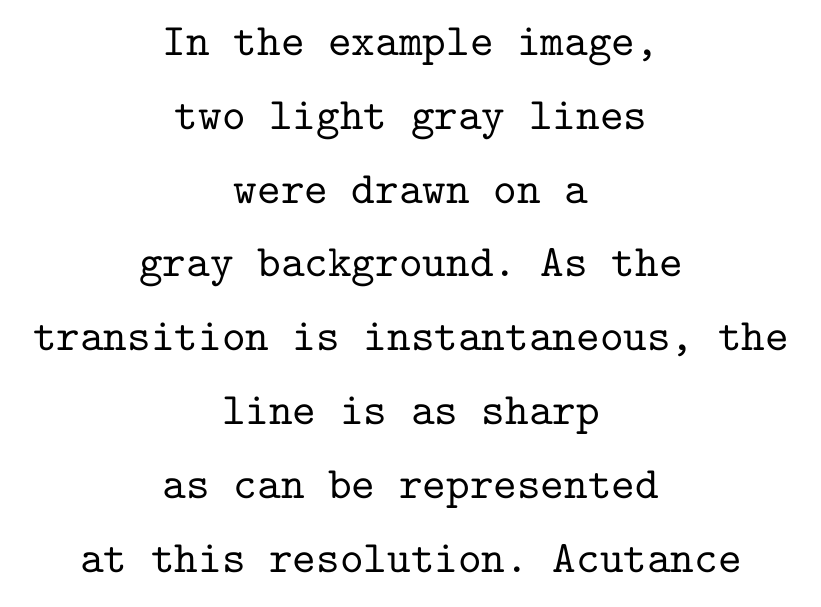
Q: Is the text italic (slanted)? A: No, it is upright.
Q: Is the typeface a serif or a sans-serif typeface? A: Serif.
Q: Is the text underlined? A: No.
Q: How is the paragraph aligned? A: Centered.
Q: Is the spacing between letters normal or unusually wide? A: Normal.
Q: Is the spacing between lines tight, normal or loose? A: Normal.
Q: Width (condensed, normal, or wide)? A: Normal.
Q: Stroke contrast? A: Low.
Q: x-height? A: Medium.
Q: Monospaced? A: Yes.
